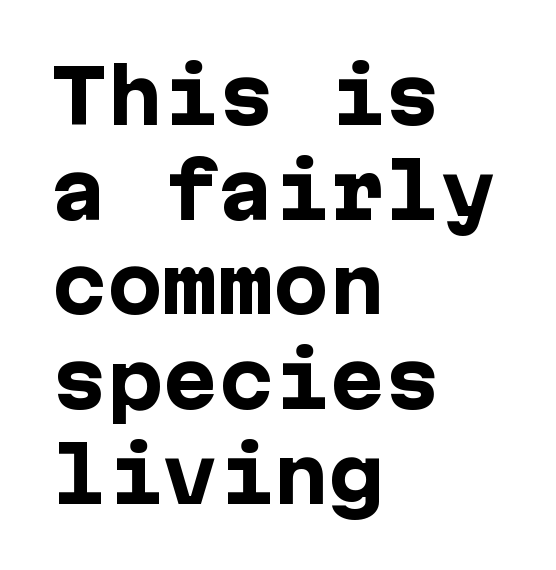
Q: Is the text bold? A: Yes.
Q: Is the text italic (slanted)? A: No, it is upright.
Q: Is the typeface a serif or a sans-serif typeface? A: Sans-serif.
Q: Is the text underlined? A: No.
Q: How is the paragraph aligned? A: Left-aligned.
Q: Is the spacing between letters normal or unusually wide? A: Normal.
Q: Is the spacing between lines tight, normal or loose? A: Normal.
Q: Width (condensed, normal, or wide)? A: Normal.
Q: Stroke contrast? A: Low.
Q: x-height? A: Medium.
